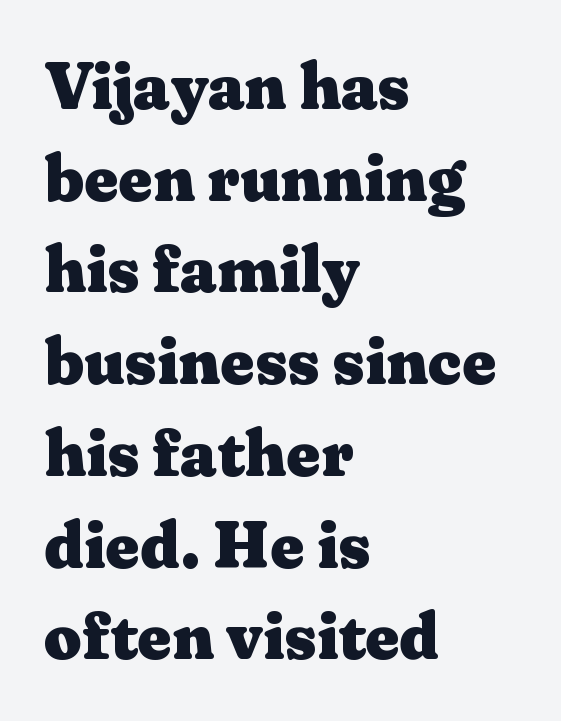
The image shows 66 px heavy, wide serif type, upright; set left-aligned, normal line spacing (1.39x), normal letter spacing, not underlined; medium stroke contrast and a medium x-height.
